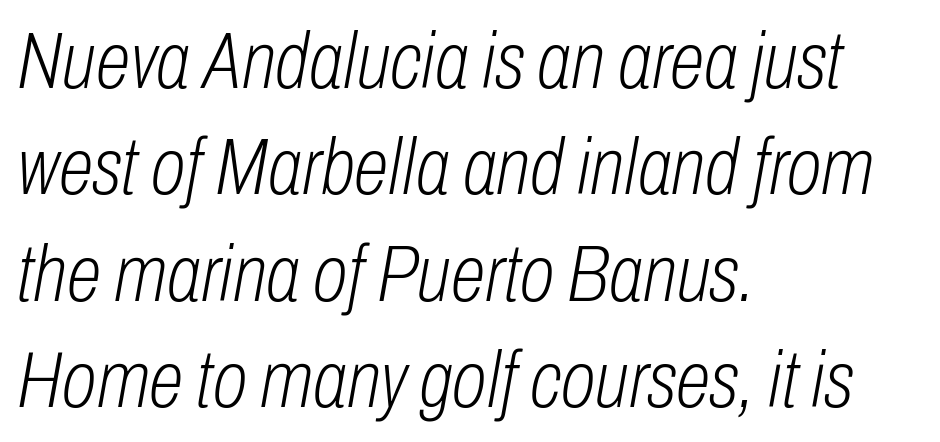
{"italic": "yes", "lean": "right", "slant_degrees": 10, "bold": "no", "weight": "light", "width": "condensed", "stroke_contrast": "low", "x_height": "medium", "monospaced": "no", "underline": "no", "align": "left", "line_spacing": "normal", "line_spacing_ratio": 1.33, "letter_spacing": "normal", "letter_spacing_em": 0.0, "glyph_px": 80}
